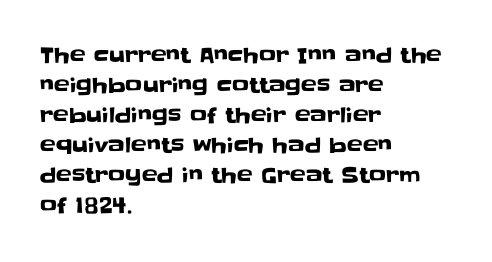
Q: Is the text italic (slanted)? A: No, it is upright.
Q: Is the text underlined? A: No.
Q: How is the paragraph aligned? A: Left-aligned.
Q: Is the spacing between letters normal or unusually wide? A: Normal.
Q: Is the spacing between lines tight, normal or loose? A: Normal.
